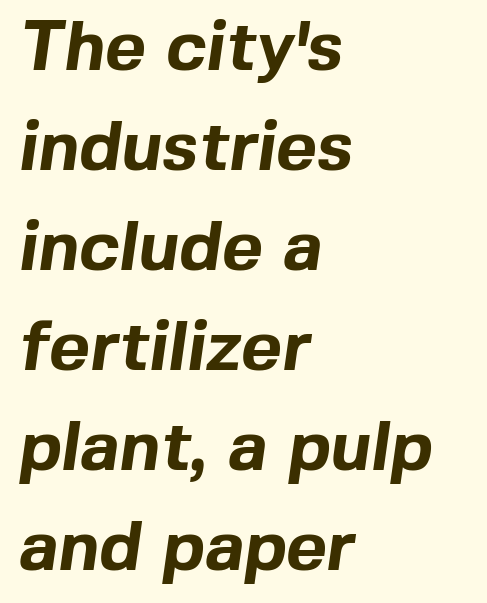
The image shows 70 px bold sans-serif type; set left-aligned, normal line spacing (1.43x), normal letter spacing, not underlined; a medium x-height.
